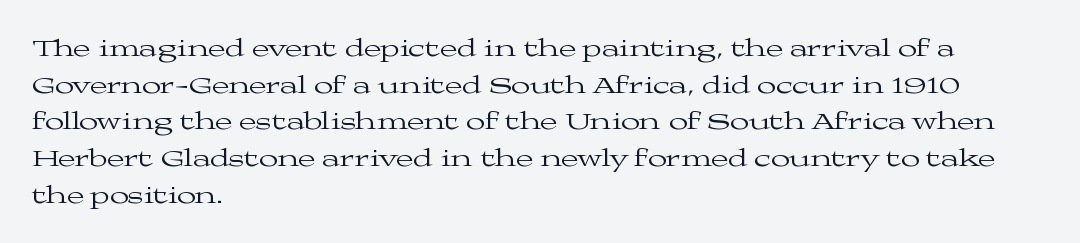
Weight: in the light-to-regular range. In CSS terms this would be text-align: left. The letters stand straight up with perfectly vertical stems. Each new line begins a customary step beneath the previous one. Characters follow at the spacing the type designer built in.
